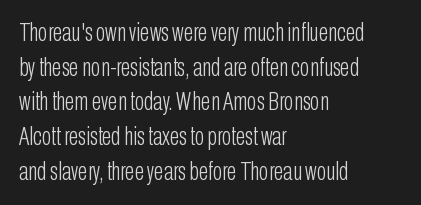
Q: Is the text bold? A: No.
Q: Is the text italic (slanted)? A: No, it is upright.
Q: Is the text underlined? A: No.
Q: How is the paragraph aligned? A: Left-aligned.
Q: Is the spacing between letters normal or unusually wide? A: Normal.
Q: Is the spacing between lines tight, normal or loose? A: Normal.
